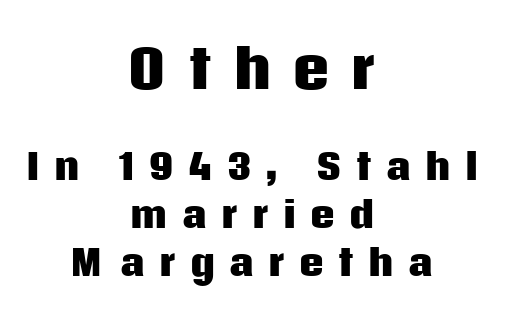
Q: Is the text bold? A: Yes.
Q: Is the text italic (slanted)? A: No, it is upright.
Q: Is the typeface a serif or a sans-serif typeface? A: Sans-serif.
Q: Is the text underlined? A: No.
Q: How is the paragraph aligned? A: Centered.
Q: Is the spacing between letters normal or unusually wide? A: Unusually wide.
Q: Is the spacing between lines tight, normal or loose? A: Normal.
Q: Which block of text is set in a larger size, the first (top) or the second (bottom)? A: The first (top) one.
Q: Width (condensed, normal, or wide)? A: Normal.
Q: Stroke contrast? A: Low.
Q: x-height? A: Large.
Q: Monospaced? A: No.
